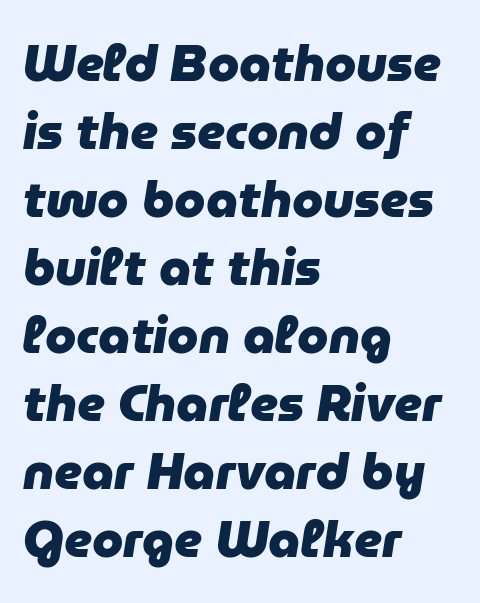
The image shows 50 px heavy type, italic (leaning right); set left-aligned, normal line spacing (1.36x), normal letter spacing, not underlined; low stroke contrast and a medium x-height.
